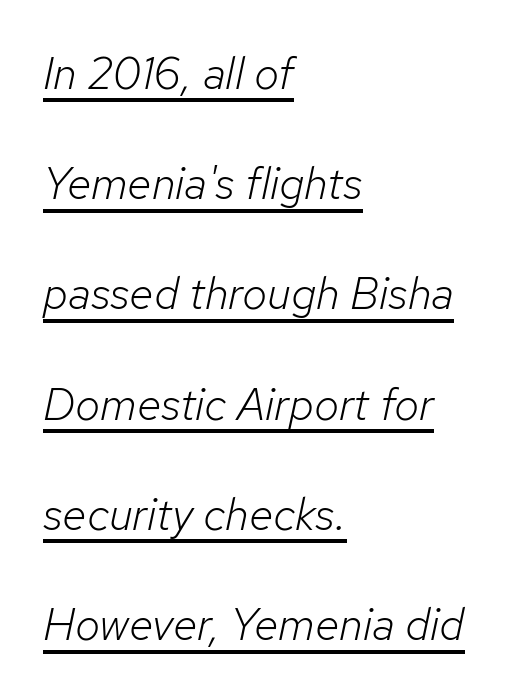
The image shows 45 px light type, italic (leaning right); set left-aligned, loose line spacing (2.45x), normal letter spacing, underlined; low stroke contrast and a medium x-height.
